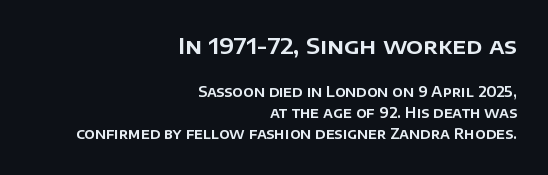
Line endings align vertically; line beginnings do not. Which chunk is bigger? The first one — the top block dwarfs the bottom. Words float on clear page, feet unadorned. Notice how descenders clear the ascenders below comfortably — that's standard leading. Look at the tracking — it's just the regular setting, nothing added.
